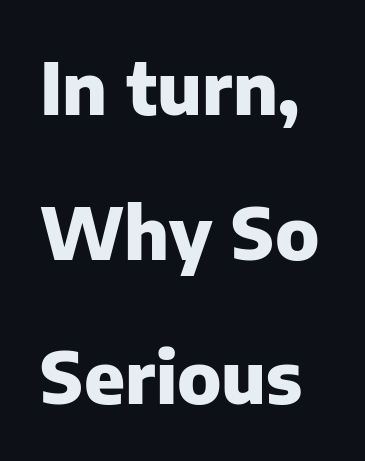
This sample has the flowing, uneven cadence of proportional lettering. Does the lettering tilt? It doesn't — this is upright. Check under the words: just untouched page. Unlike a traditional serif, this face leaves its strokes unadorned. Nothing unusual about the tracking: characters are spaced as the font intends. The designer dialed line spacing up above the default.
